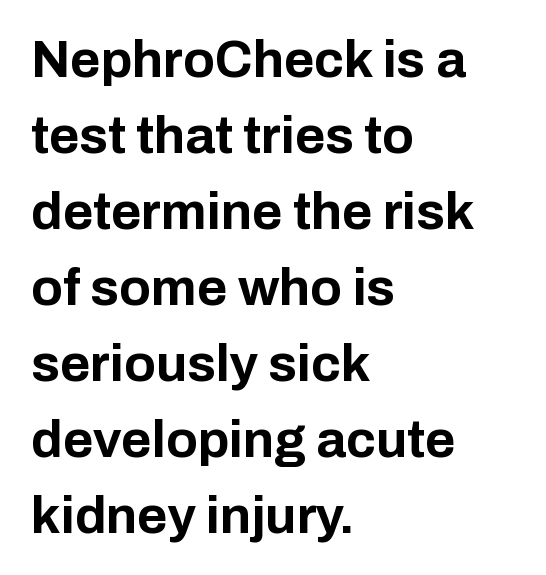
{"serif": "no", "italic": "no", "bold": "yes", "weight": "bold", "width": "normal", "stroke_contrast": "low", "x_height": "medium", "monospaced": "no", "underline": "no", "align": "left", "line_spacing": "normal", "line_spacing_ratio": 1.46, "letter_spacing": "normal", "letter_spacing_em": 0.0, "glyph_px": 52}
